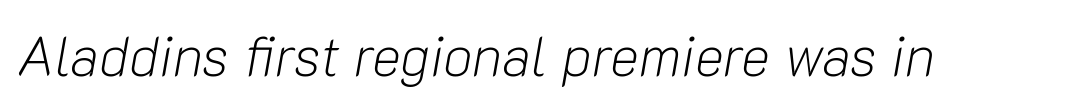
Q: Is the text bold? A: No.
Q: Is the text italic (slanted)? A: Yes, it leans right by about 10 degrees.
Q: Is the text underlined? A: No.
Q: Is the spacing between letters normal or unusually wide? A: Normal.
Q: Width (condensed, normal, or wide)? A: Normal.
Q: Stroke contrast? A: Low.
Q: x-height? A: Medium.
Q: Monospaced? A: No.
